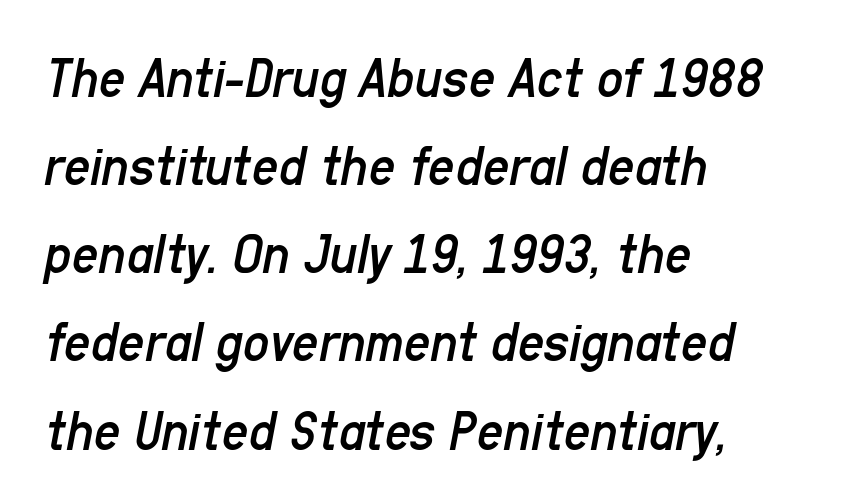
The image shows 58 px regular-weight, condensed type, italic (leaning right); set left-aligned, normal line spacing (1.52x), normal letter spacing, not underlined; low stroke contrast and a medium x-height.
